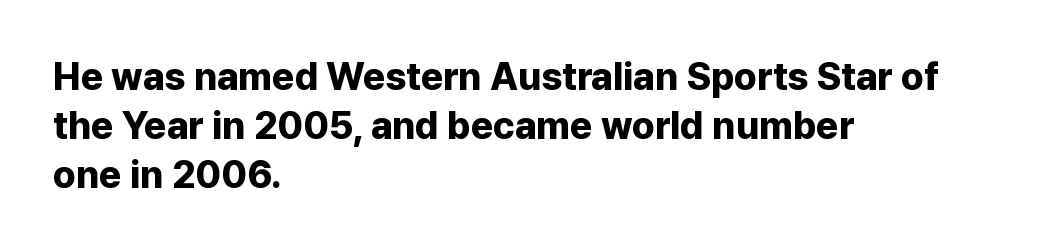
The letters stand upright; this is a roman face. These lines stack with their left ends in a neat column. Reading down the column, the eye jumps a familiar distance to each next line. A typesetter would call this proportional, since set widths differ per character.
